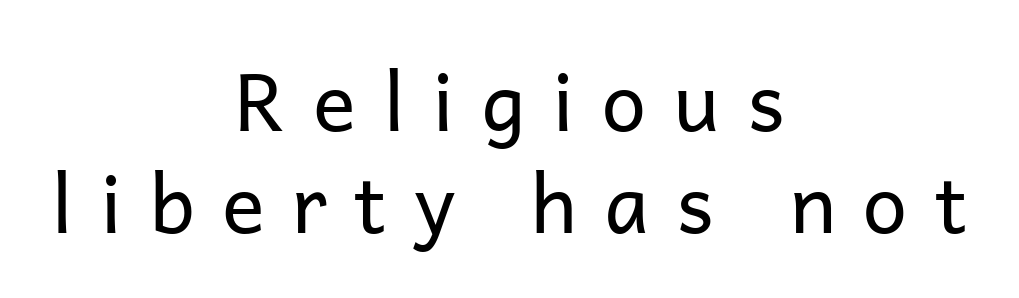
Q: Is the text bold? A: No.
Q: Is the text italic (slanted)? A: No, it is upright.
Q: Is the typeface a serif or a sans-serif typeface? A: Sans-serif.
Q: Is the text underlined? A: No.
Q: How is the paragraph aligned? A: Centered.
Q: Is the spacing between letters normal or unusually wide? A: Unusually wide.
Q: Is the spacing between lines tight, normal or loose? A: Normal.
Q: Width (condensed, normal, or wide)? A: Normal.
Q: Stroke contrast? A: Low.
Q: x-height? A: Medium.
Q: Monospaced? A: No.
